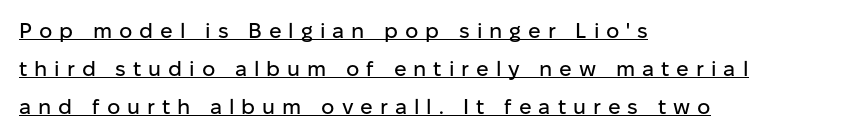
The tracking jumps out immediately: characters are airy and widely separated. A continuous stroke trails under the words, as in a hyperlink. The setting favours the left margin, as ordinary paragraphs usually do. Posture: vertical.
